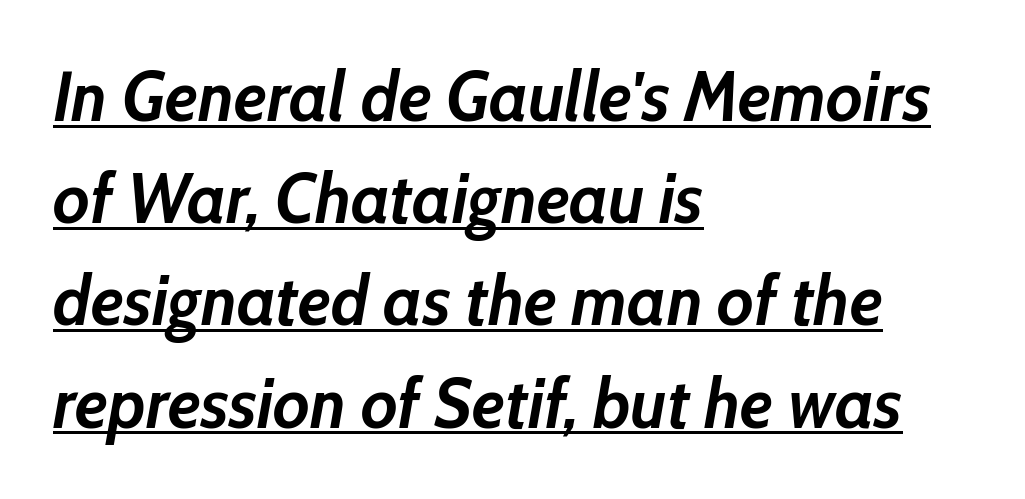
The letters advance in unequal steps, a hallmark of proportional type. This sample keeps an unexceptional amount of space between lines. The glyphs have the mass of a bold cut. Default kerning and tracking; the words read as compact shapes. Would a proofreader flag this as italicized? Yes.
